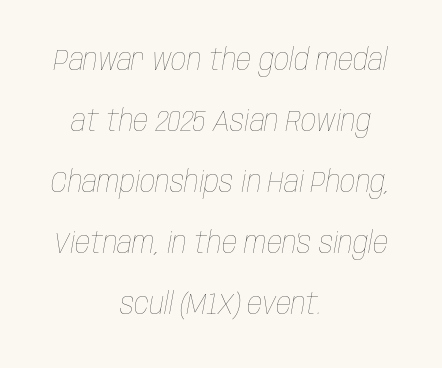
Q: Is the text bold? A: No.
Q: Is the text italic (slanted)? A: Yes, it leans right by about 10 degrees.
Q: Is the text underlined? A: No.
Q: How is the paragraph aligned? A: Centered.
Q: Is the spacing between letters normal or unusually wide? A: Normal.
Q: Is the spacing between lines tight, normal or loose? A: Loose.
Q: Width (condensed, normal, or wide)? A: Condensed.
Q: Stroke contrast? A: Low.
Q: x-height? A: Large.
Q: Monospaced? A: No.
